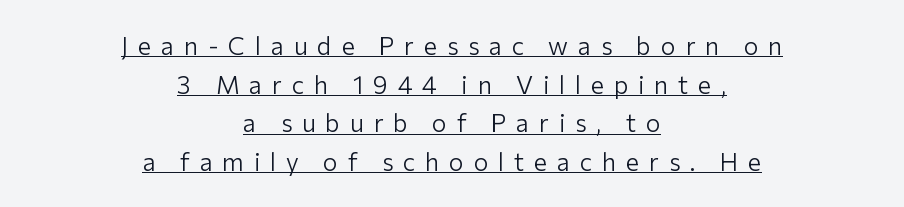
Vertical strokes here are truly vertical. A typesetter would call this heavily tracked-out type. Students, observe the line beneath the letters — that is underlining. Typeset on center — no edge is straight. The typeface has the unassuming heft of standard copy or less. The vertical gap from one line to the next is medium.
